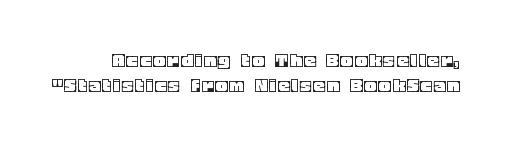
The image shows 22 px text type, upright; set tight line spacing (1.15x), not underlined.
